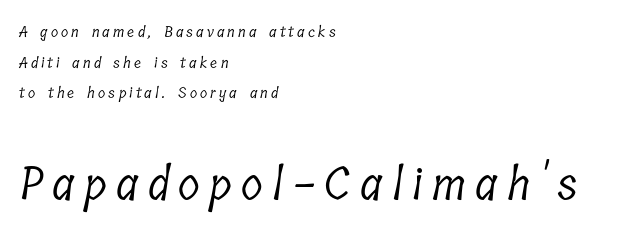
{"serif": "yes", "bold": "no", "weight": "light", "width": "condensed", "stroke_contrast": "low", "x_height": "medium", "monospaced": "no", "underline": "no", "align": "left", "line_spacing": "loose", "line_spacing_ratio": 2.05, "letter_spacing": "wide", "letter_spacing_em": 0.21, "larger_block": "second", "size_ratio": 3.0, "glyph_px": 45}
